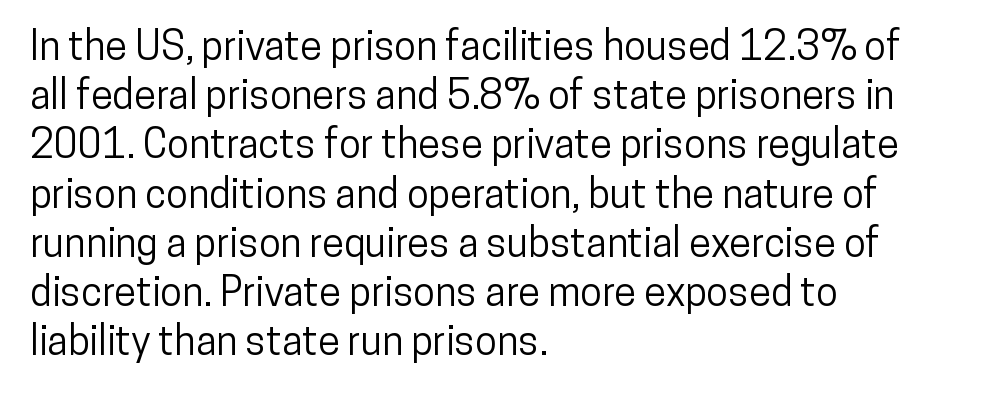
Q: Is the text italic (slanted)? A: No, it is upright.
Q: Is the typeface a serif or a sans-serif typeface? A: Sans-serif.
Q: Is the text underlined? A: No.
Q: How is the paragraph aligned? A: Left-aligned.
Q: Is the spacing between letters normal or unusually wide? A: Normal.
Q: Width (condensed, normal, or wide)? A: Condensed.
Q: Stroke contrast? A: Low.
Q: x-height? A: Medium.
Q: Monospaced? A: No.
